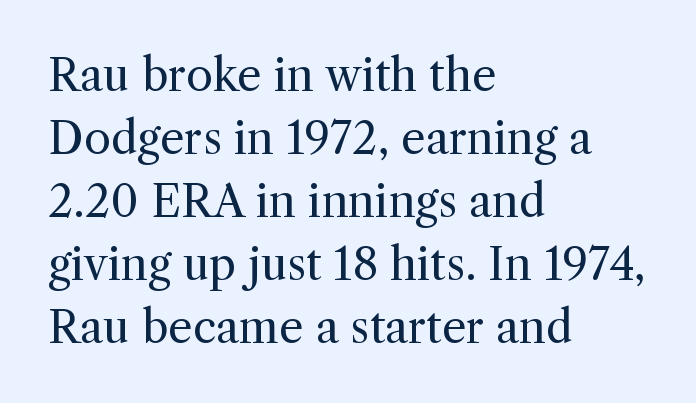
The letterforms sit at book weight or below. A typesetter would mark this as roman, not italic. Evenly set lines give the paragraph a standard silhouette. Casual observation: everything's shoved over to the left. What stands out about the letter spacing? Nothing — it is the standard amount.
